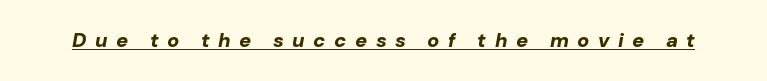
{"italic": "yes", "lean": "right", "slant_degrees": 10, "bold": "yes", "underline": "yes", "letter_spacing": "wide", "letter_spacing_em": 0.42, "glyph_px": 20}
